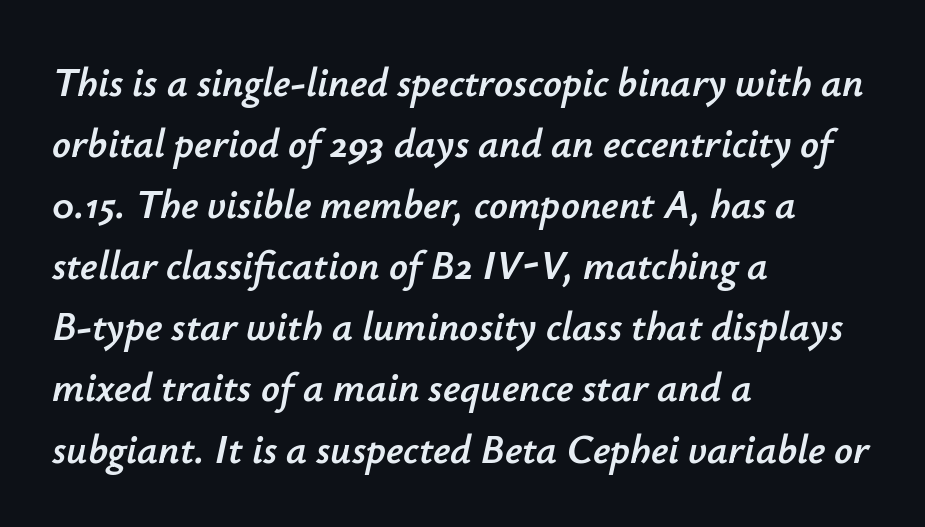
The image shows 41 px text type, italic (leaning right); set left-aligned, normal line spacing (1.49x), normal letter spacing, not underlined; low stroke contrast and a small x-height.
